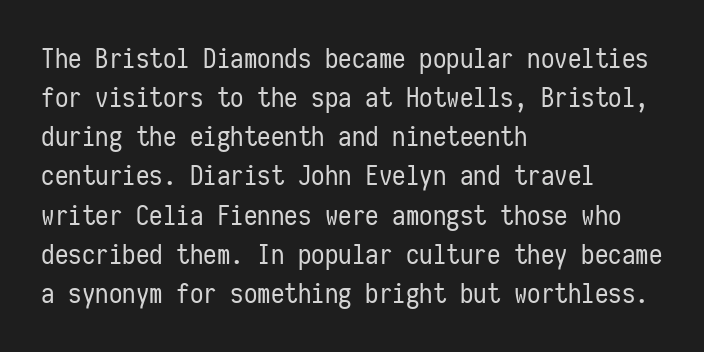
The image shows 27 px text type, upright; set left-aligned, normal line spacing (1.45x), normal letter spacing, not underlined.
